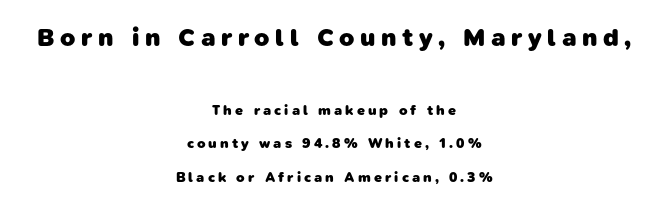
The image shows 25 px bold type; set centered, loose line spacing (2.37x), unusually wide letter spacing (+0.22 em), not underlined; the first (top) block is 1.79x larger.
